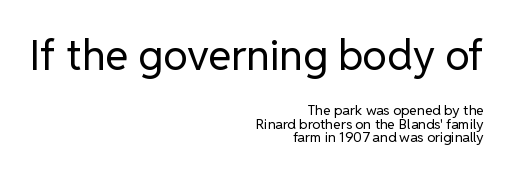
Q: Is the text bold? A: No.
Q: Is the text italic (slanted)? A: No, it is upright.
Q: Is the typeface a serif or a sans-serif typeface? A: Sans-serif.
Q: Is the text underlined? A: No.
Q: How is the paragraph aligned? A: Right-aligned.
Q: Is the spacing between letters normal or unusually wide? A: Normal.
Q: Is the spacing between lines tight, normal or loose? A: Tight.
Q: Which block of text is set in a larger size, the first (top) or the second (bottom)? A: The first (top) one.
Q: Width (condensed, normal, or wide)? A: Normal.
Q: Stroke contrast? A: Low.
Q: x-height? A: Medium.
Q: Monospaced? A: No.
